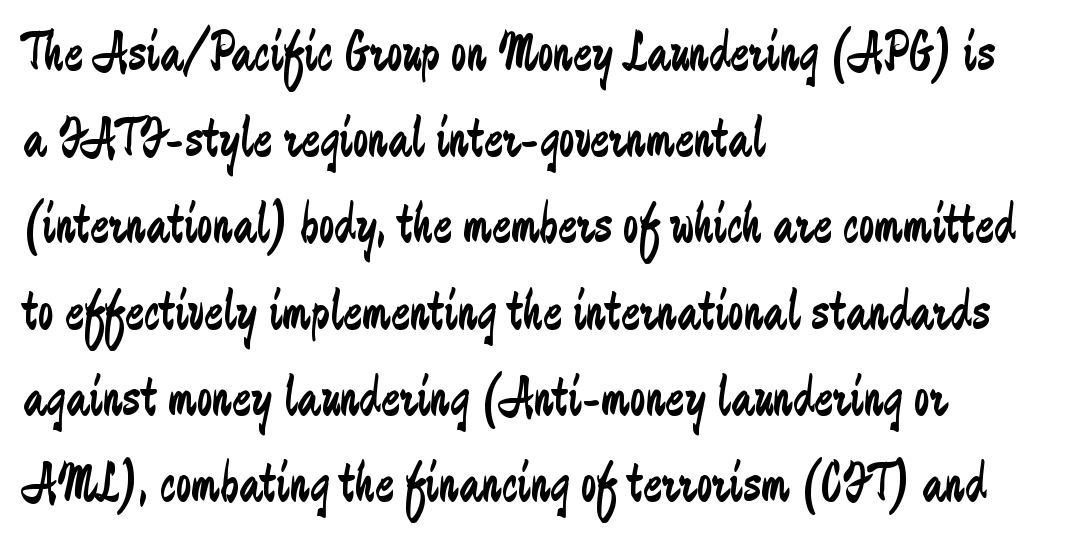
{"serif": "no", "bold": "no", "weight": "regular", "width": "condensed", "stroke_contrast": "low", "x_height": "medium", "monospaced": "no", "underline": "no", "align": "left", "line_spacing": "normal", "line_spacing_ratio": 1.54, "letter_spacing": "normal", "letter_spacing_em": 0.0, "glyph_px": 56}
